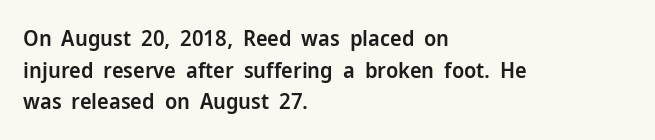
Q: Is the text bold? A: Semi-bold.
Q: Is the text italic (slanted)? A: No, it is upright.
Q: Is the text underlined? A: No.
Q: How is the paragraph aligned? A: Left-aligned.
Q: Is the spacing between letters normal or unusually wide? A: Normal.
Q: Is the spacing between lines tight, normal or loose? A: Normal.
